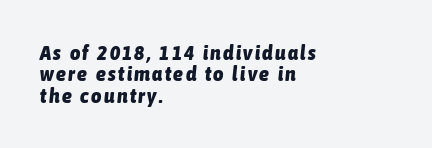
Q: Is the text bold? A: Yes.
Q: Is the text italic (slanted)? A: Yes, it leans right by about 6 degrees.
Q: Is the text underlined? A: No.
Q: How is the paragraph aligned? A: Left-aligned.
Q: Is the spacing between lines tight, normal or loose? A: Tight.
